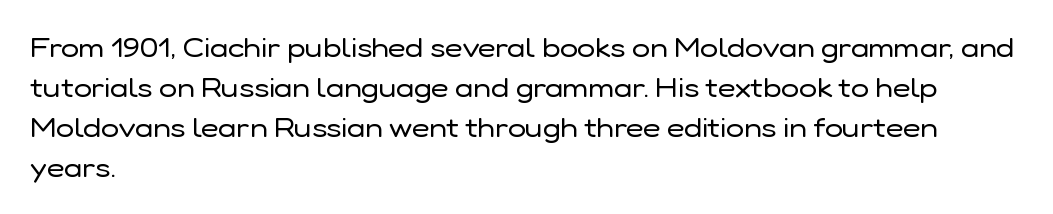
Q: Is the text bold? A: No.
Q: Is the text italic (slanted)? A: No, it is upright.
Q: Is the text underlined? A: No.
Q: How is the paragraph aligned? A: Left-aligned.
Q: Is the spacing between letters normal or unusually wide? A: Normal.
Q: Is the spacing between lines tight, normal or loose? A: Normal.
